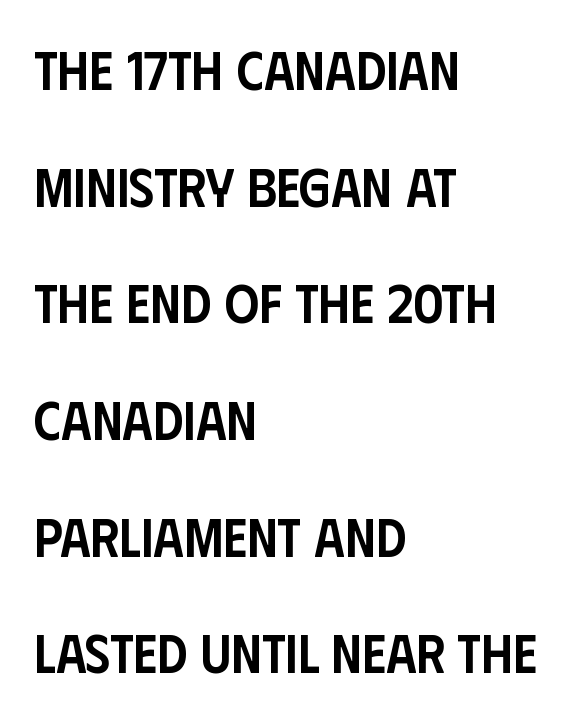
Q: Is the text bold? A: Semi-bold.
Q: Is the text italic (slanted)? A: No, it is upright.
Q: Is the typeface a serif or a sans-serif typeface? A: Sans-serif.
Q: Is the text underlined? A: No.
Q: How is the paragraph aligned? A: Left-aligned.
Q: Is the spacing between letters normal or unusually wide? A: Normal.
Q: Is the spacing between lines tight, normal or loose? A: Loose.
Q: Width (condensed, normal, or wide)? A: Condensed.
Q: Stroke contrast? A: Low.
Q: x-height? A: Large.
Q: Monospaced? A: No.
